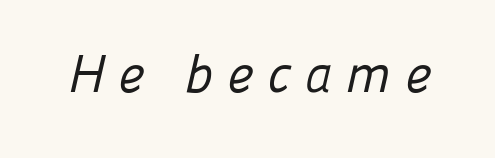
Spacing verdict: proportional, widths tailored to each character. Underline: absent. The face used here is rendered with a markedly widened letterfit. No heavy texture on the line: the type isn't bold. This is sans-serif lettering, the kind often seen on screens and signage.
